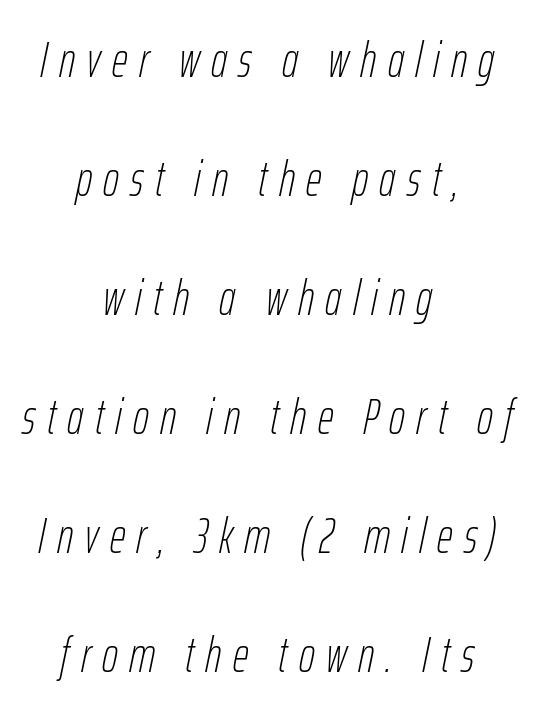
The image shows 49 px thin, condensed type, italic (leaning right); set centered, loose line spacing (2.43x), unusually wide letter spacing (+0.23 em), not underlined; low stroke contrast and a medium x-height.
